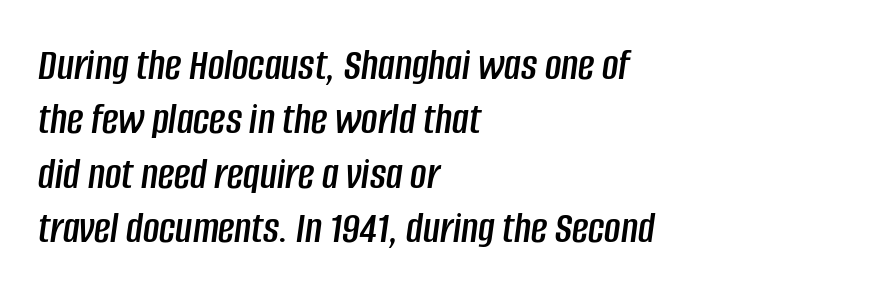
The image shows 45 px condensed type, italic (leaning right); set left-aligned, line spacing 1.21x, normal letter spacing, not underlined; low stroke contrast and a large x-height.
